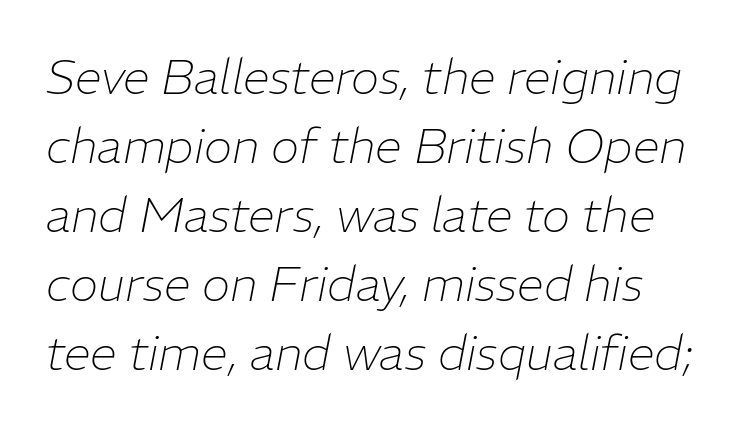
The image shows 48 px thin type, italic (leaning right); set normal line spacing (1.44x), normal letter spacing, not underlined; low stroke contrast and a medium x-height.
